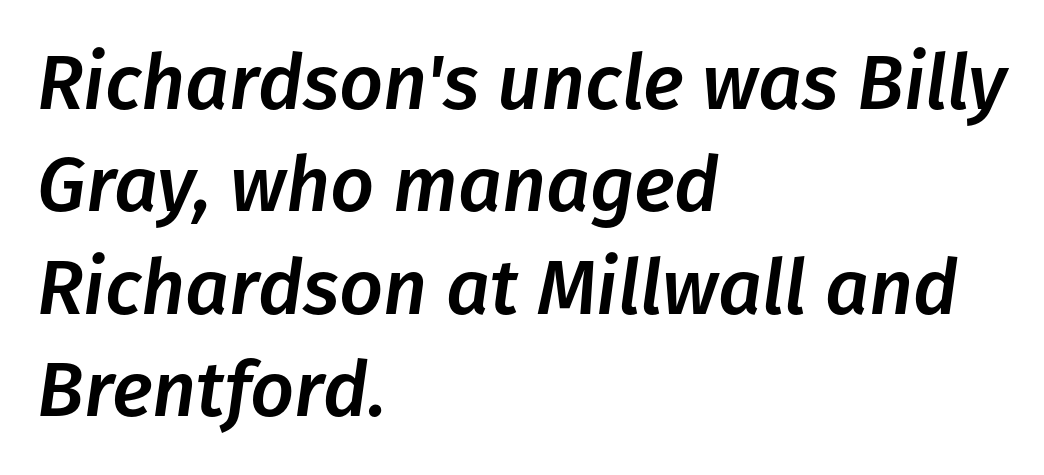
The image shows 77 px text type, italic (leaning right); set left-aligned, normal line spacing (1.33x), normal letter spacing, not underlined; low stroke contrast and a medium x-height.
